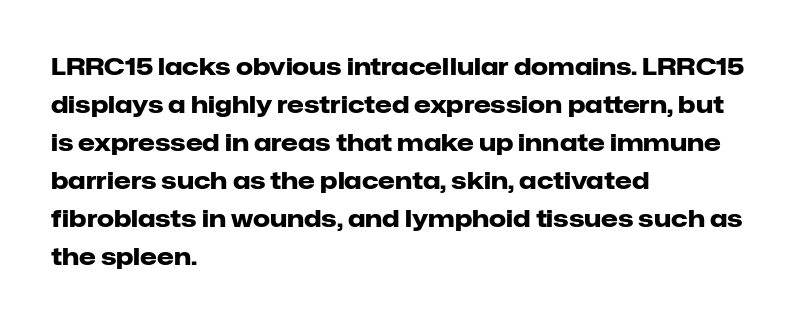
{"italic": "no", "bold": "yes", "underline": "no", "align": "left", "line_spacing": "normal", "line_spacing_ratio": 1.58, "letter_spacing": "normal", "letter_spacing_em": 0.0, "glyph_px": 24}
